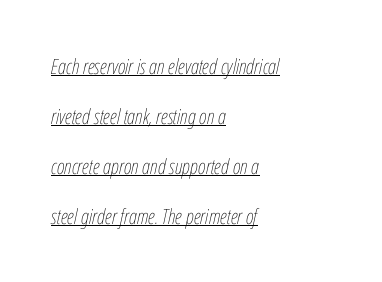
Q: Is the text bold? A: No.
Q: Is the text italic (slanted)? A: Yes, it leans right by about 12 degrees.
Q: Is the text underlined? A: Yes.
Q: How is the paragraph aligned? A: Left-aligned.
Q: Is the spacing between letters normal or unusually wide? A: Normal.
Q: Is the spacing between lines tight, normal or loose? A: Loose.
